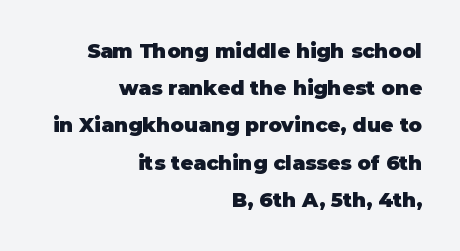
As a designer I'd log this as weight 700, bold. Unlike italic type, these characters show no tilt at all. This sample is right-justified, so line beginnings fall wherever the words allow. Each word holds together tightly as a unit, with standard inter-letter gaps.
